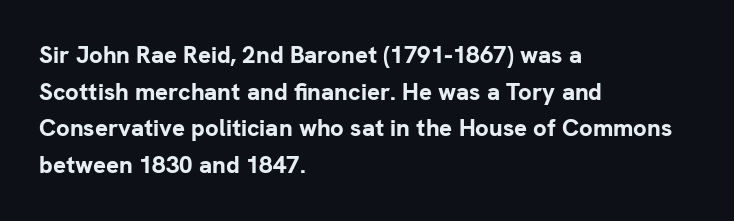
{"italic": "no", "bold": "yes", "underline": "no", "align": "left", "line_spacing": "normal", "line_spacing_ratio": 1.53, "letter_spacing": "normal", "letter_spacing_em": 0.0, "glyph_px": 24}
